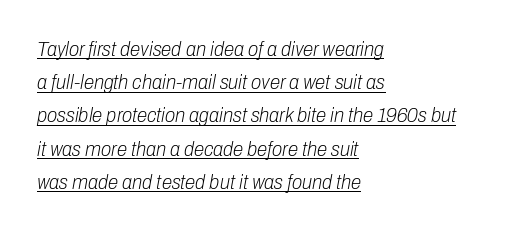
The image shows 21 px text type, italic (leaning right); set left-aligned, normal line spacing (1.58x), normal letter spacing, underlined.
